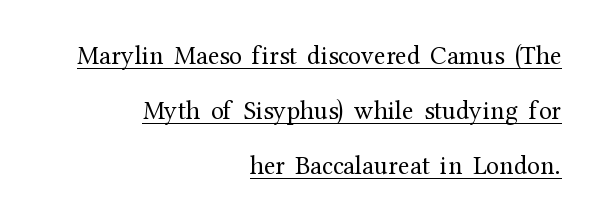
The image shows 26 px text type, upright; set right-aligned, loose line spacing (2.11x), normal letter spacing, underlined.
